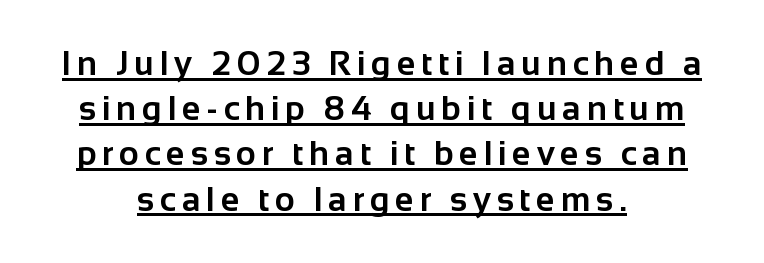
Q: Is the text bold? A: Yes.
Q: Is the text italic (slanted)? A: No, it is upright.
Q: Is the typeface a serif or a sans-serif typeface? A: Sans-serif.
Q: Is the text underlined? A: Yes.
Q: How is the paragraph aligned? A: Centered.
Q: Is the spacing between lines tight, normal or loose? A: Normal.
Q: Width (condensed, normal, or wide)? A: Normal.
Q: Stroke contrast? A: Low.
Q: x-height? A: Medium.
Q: Monospaced? A: No.
